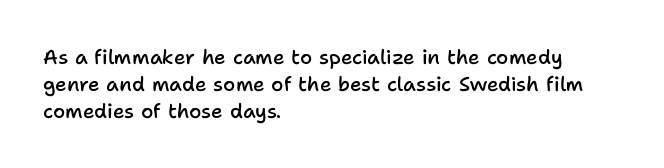
Designer's note — italics off, roman on. These lines are set flush left with a ragged right edge. The area under the type is left untouched. A normal amount of white space separates one row of letters from the next.
